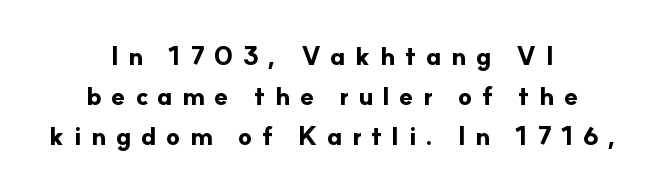
Q: Is the text bold? A: Yes.
Q: Is the text italic (slanted)? A: No, it is upright.
Q: Is the text underlined? A: No.
Q: How is the paragraph aligned? A: Centered.
Q: Is the spacing between letters normal or unusually wide? A: Unusually wide.
Q: Is the spacing between lines tight, normal or loose? A: Normal.
